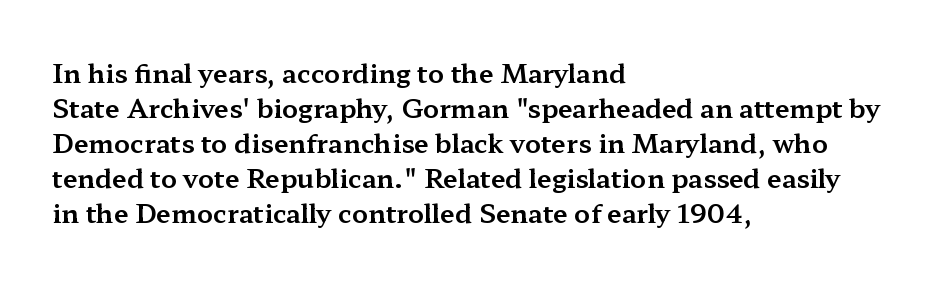
Upright lettering throughout. A classic flush-left, rag-right setting is used for this passage. Underlining? Definitely not there. The passage shown stacks its lines at a standard gap. The letterforms sit shoulder to shoulder at normal distance.
